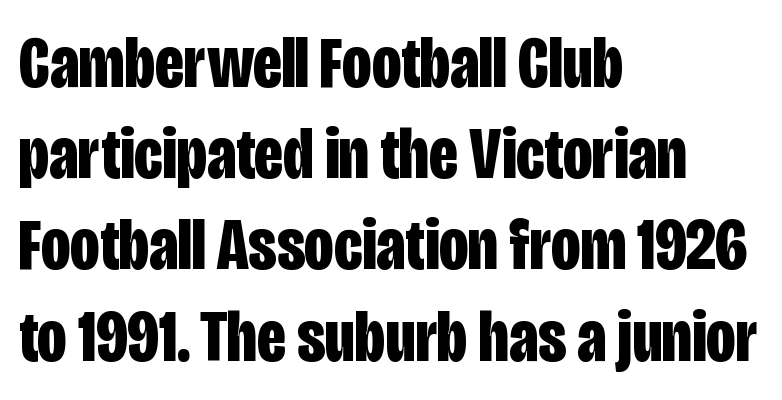
The image shows 73 px bold, condensed sans-serif type, upright; set left-aligned, normal line spacing (1.25x), normal letter spacing, not underlined; low stroke contrast and a large x-height.
